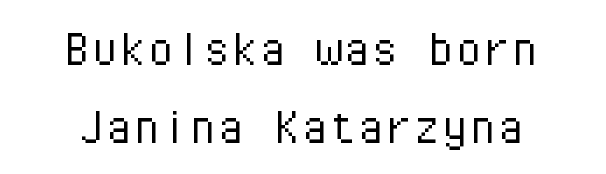
{"serif": "no", "italic": "no", "bold": "no", "weight": "light", "width": "normal", "stroke_contrast": "low", "x_height": "medium", "monospaced": "yes", "underline": "no", "align": "center", "line_spacing": "normal", "line_spacing_ratio": 1.4, "letter_spacing": "normal", "letter_spacing_em": 0.0, "glyph_px": 56}
